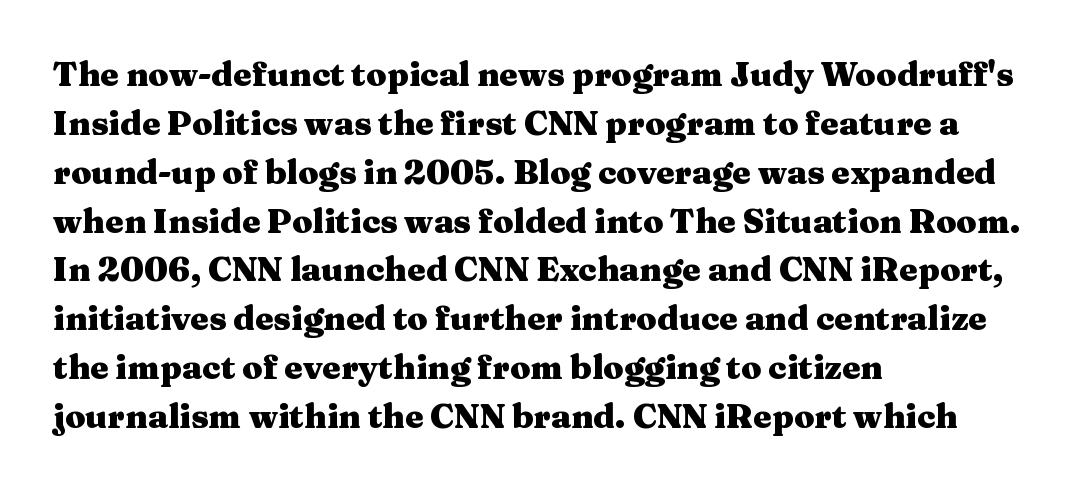
{"serif": "yes", "italic": "no", "bold": "yes", "weight": "heavy", "width": "wide", "stroke_contrast": "medium", "x_height": "medium", "monospaced": "no", "underline": "no", "align": "left", "line_spacing": "normal", "line_spacing_ratio": 1.48, "letter_spacing": "normal", "letter_spacing_em": 0.0, "glyph_px": 33}
